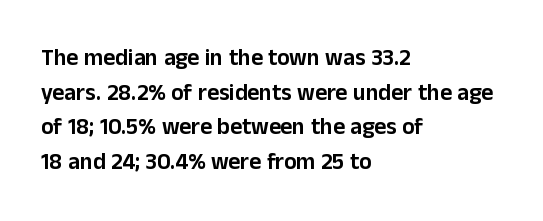
The image shows 23 px text type, upright; set left-aligned, normal line spacing (1.51x), normal letter spacing, not underlined.
